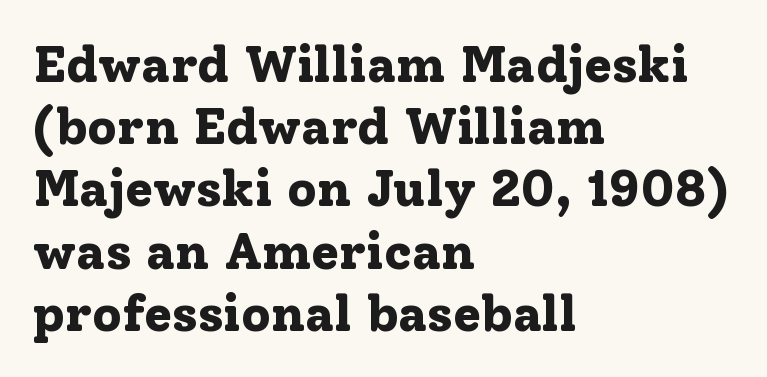
The image shows 51 px bold serif type, upright; set left-aligned, line spacing 1.22x, normal letter spacing, not underlined; low stroke contrast and a medium x-height.
